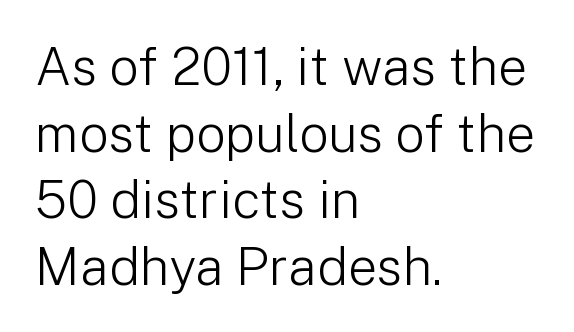
Q: Is the text bold? A: No.
Q: Is the text italic (slanted)? A: No, it is upright.
Q: Is the typeface a serif or a sans-serif typeface? A: Sans-serif.
Q: Is the text underlined? A: No.
Q: How is the paragraph aligned? A: Left-aligned.
Q: Is the spacing between letters normal or unusually wide? A: Normal.
Q: Is the spacing between lines tight, normal or loose? A: Normal.
Q: Width (condensed, normal, or wide)? A: Normal.
Q: Stroke contrast? A: Low.
Q: x-height? A: Medium.
Q: Monospaced? A: No.
